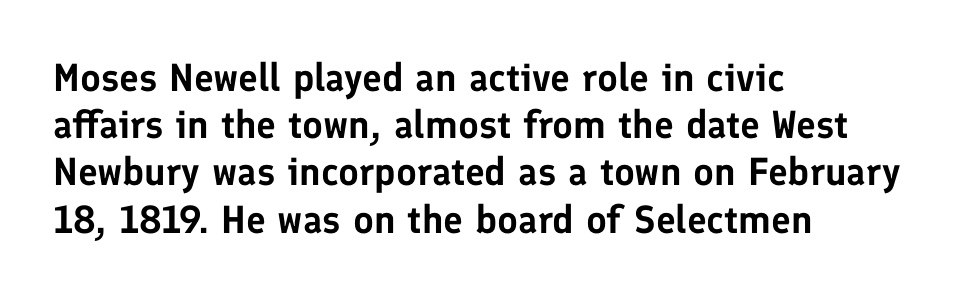
{"serif": "no", "italic": "no", "width": "normal", "stroke_contrast": "low", "x_height": "medium", "monospaced": "no", "underline": "no", "align": "left", "line_spacing_ratio": 1.21, "letter_spacing": "normal", "letter_spacing_em": 0.0, "glyph_px": 39}
